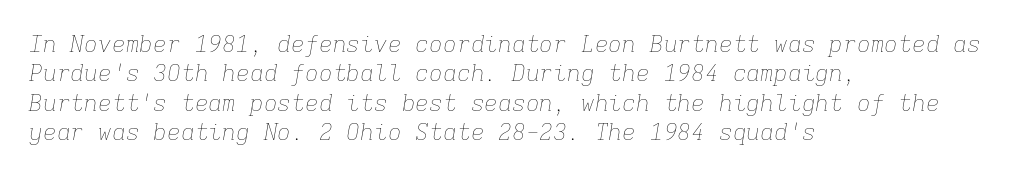
The type is set solid horizontally, with unmodified tracking. The designer left line spacing at the default. Horizontal alignment here is leftward, the default for most running prose. Stems here are at most as thick as an everyday book face.
